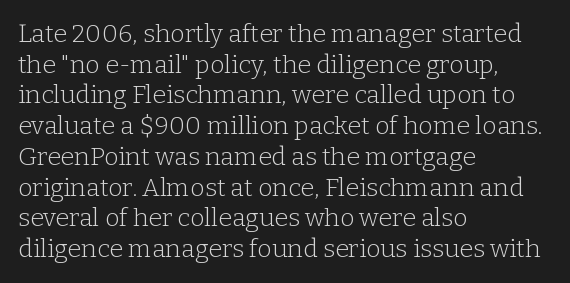
Q: Is the text bold? A: No.
Q: Is the text italic (slanted)? A: No, it is upright.
Q: Is the text underlined? A: No.
Q: How is the paragraph aligned? A: Left-aligned.
Q: Is the spacing between letters normal or unusually wide? A: Normal.
